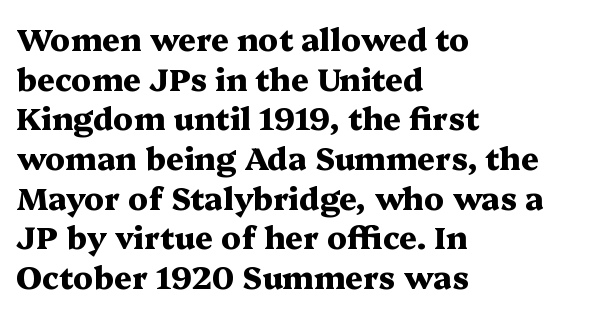
{"serif": "yes", "italic": "no", "bold": "yes", "weight": "heavy", "width": "wide", "stroke_contrast": "medium", "x_height": "medium", "monospaced": "no", "underline": "no", "align": "left", "line_spacing": "normal", "line_spacing_ratio": 1.28, "letter_spacing": "normal", "letter_spacing_em": 0.0, "glyph_px": 31}
